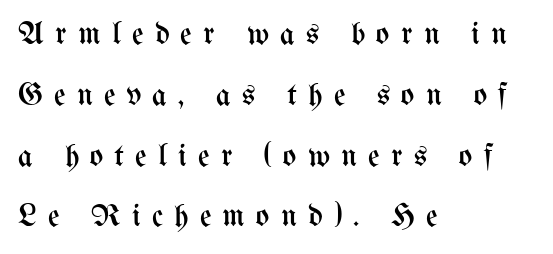
Q: Is the text bold? A: No.
Q: Is the text italic (slanted)? A: No, it is upright.
Q: Is the text underlined? A: No.
Q: How is the paragraph aligned? A: Left-aligned.
Q: Is the spacing between letters normal or unusually wide? A: Unusually wide.
Q: Is the spacing between lines tight, normal or loose? A: Loose.
Q: Width (condensed, normal, or wide)? A: Condensed.
Q: Stroke contrast? A: Medium.
Q: x-height? A: Medium.
Q: Monospaced? A: No.
